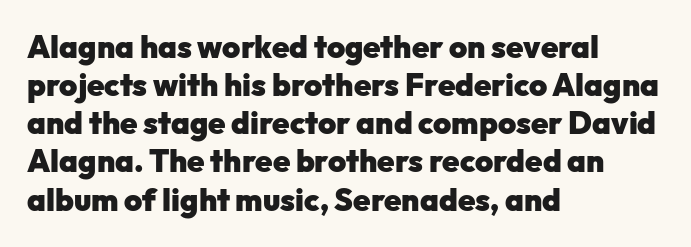
Q: Is the text bold? A: Yes.
Q: Is the text italic (slanted)? A: No, it is upright.
Q: Is the typeface a serif or a sans-serif typeface? A: Sans-serif.
Q: Is the text underlined? A: No.
Q: How is the paragraph aligned? A: Left-aligned.
Q: Is the spacing between letters normal or unusually wide? A: Normal.
Q: Width (condensed, normal, or wide)? A: Normal.
Q: Stroke contrast? A: Low.
Q: x-height? A: Medium.
Q: Monospaced? A: No.
